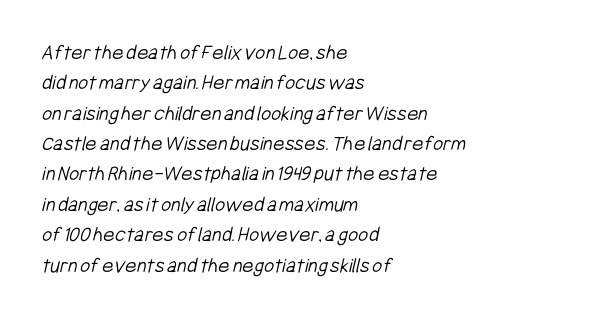
Q: Is the text bold? A: No.
Q: Is the text underlined? A: No.
Q: How is the paragraph aligned? A: Left-aligned.
Q: Is the spacing between letters normal or unusually wide? A: Normal.
Q: Is the spacing between lines tight, normal or loose? A: Normal.
